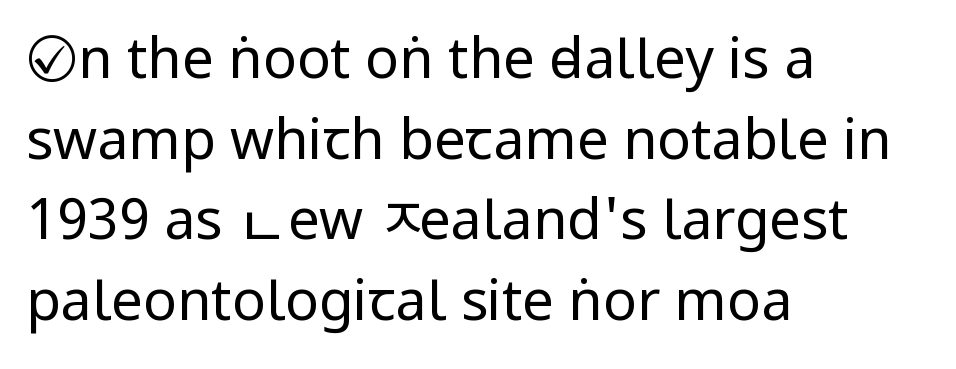
{"serif": "no", "italic": "no", "bold": "no", "weight": "regular", "width": "condensed", "stroke_contrast": "low", "x_height": "large", "monospaced": "no", "underline": "no", "align": "left", "line_spacing": "normal", "line_spacing_ratio": 1.44, "letter_spacing": "normal", "letter_spacing_em": 0.0, "glyph_px": 56}
